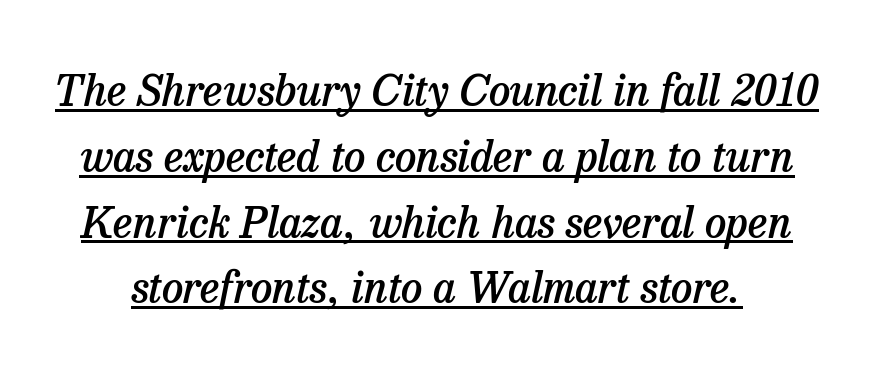
Here the designer chose a conventional face with non-uniform glyph widths. How would I describe the line gaps? Plain and ordinary. Default kerning and tracking; the words read as compact shapes. Italic? Definitely — the glyphs are oblique. A typesetter would label this face a serif.
